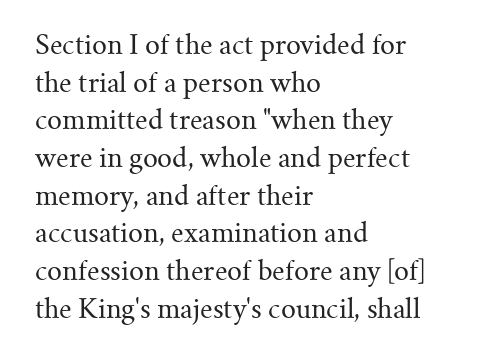
Q: Is the text bold? A: No.
Q: Is the text italic (slanted)? A: No, it is upright.
Q: Is the text underlined? A: No.
Q: How is the paragraph aligned? A: Left-aligned.
Q: Is the spacing between letters normal or unusually wide? A: Normal.
Q: Is the spacing between lines tight, normal or loose? A: Normal.
